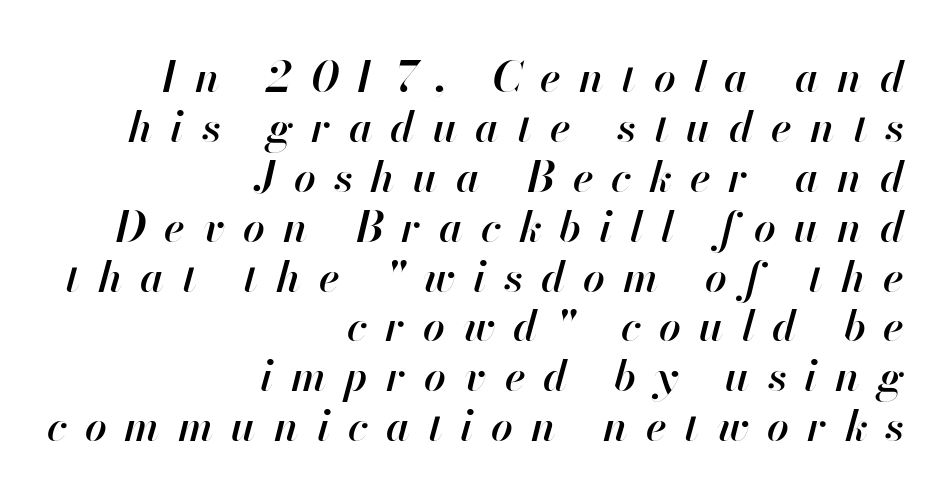
Compared with ordinary roman type, these characters are visibly tilted. No word sits above an underline. Proportional: the letters do not fall into vertical columns. Bold? Not quite — semibold, heavier than regular but stopping short.
